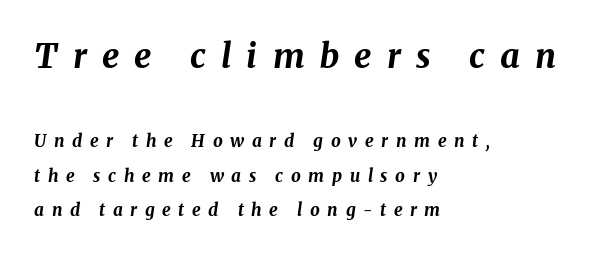
The image shows 34 px bold type, italic (leaning right); set left-aligned, loose line spacing (2.03x), unusually wide letter spacing (+0.45 em), not underlined; the first (top) block is 2.0x larger; medium stroke contrast and a medium x-height.
